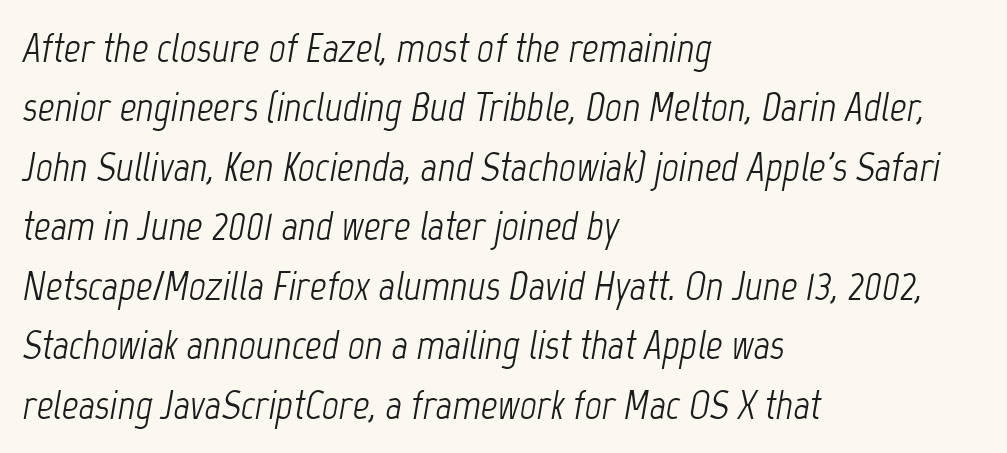
{"italic": "yes", "lean": "right", "slant_degrees": 12, "bold": "no", "weight": "light", "width": "condensed", "stroke_contrast": "low", "x_height": "medium", "monospaced": "no", "underline": "no", "align": "left", "line_spacing": "normal", "line_spacing_ratio": 1.45, "letter_spacing": "normal", "letter_spacing_em": 0.0, "glyph_px": 41}
